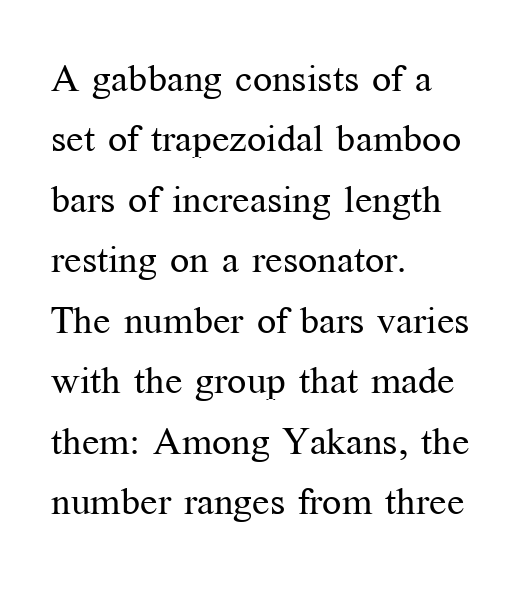
Q: Is the text bold? A: No.
Q: Is the text italic (slanted)? A: No, it is upright.
Q: Is the typeface a serif or a sans-serif typeface? A: Serif.
Q: Is the text underlined? A: No.
Q: How is the paragraph aligned? A: Left-aligned.
Q: Is the spacing between letters normal or unusually wide? A: Normal.
Q: Is the spacing between lines tight, normal or loose? A: Normal.
Q: Width (condensed, normal, or wide)? A: Normal.
Q: Stroke contrast? A: Medium.
Q: x-height? A: Medium.
Q: Monospaced? A: No.
